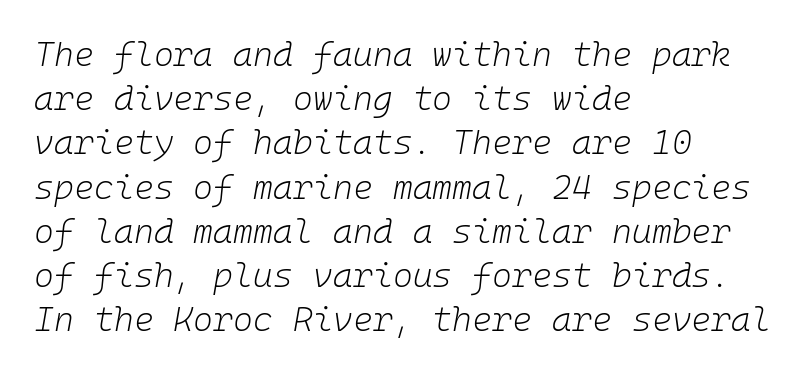
The text carries the slant typical of an italic or oblique font. The space between consecutive lines is moderate. Underline: absent. This sample uses plain, unmodified letter spacing.
